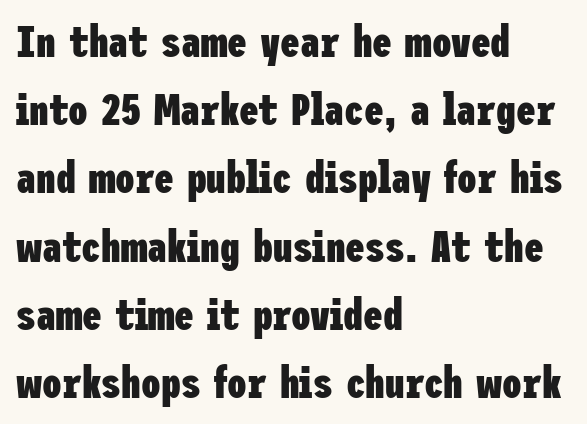
{"serif": "no", "italic": "no", "bold": "yes", "weight": "heavy", "width": "condensed", "stroke_contrast": "low", "x_height": "medium", "underline": "no", "align": "left", "line_spacing": "normal", "line_spacing_ratio": 1.55, "letter_spacing": "normal", "letter_spacing_em": 0.0, "glyph_px": 44}
